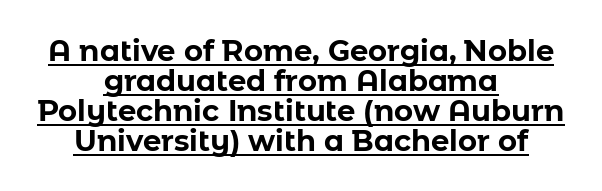
The image shows 29 px bold sans-serif type, upright; set centered, tight line spacing (1.03x), normal letter spacing, underlined; low stroke contrast and a medium x-height.
